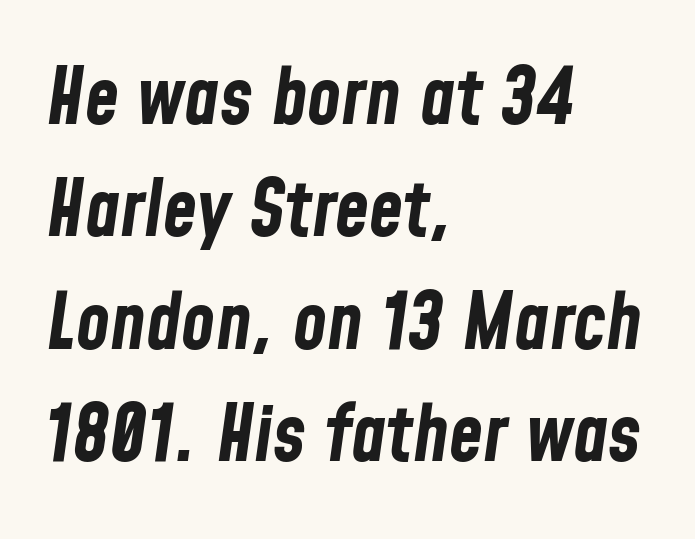
{"italic": "yes", "lean": "right", "slant_degrees": 8, "bold": "yes", "weight": "bold", "width": "condensed", "stroke_contrast": "low", "x_height": "medium", "monospaced": "no", "underline": "no", "align": "left", "line_spacing": "normal", "line_spacing_ratio": 1.44, "letter_spacing": "normal", "letter_spacing_em": 0.0, "glyph_px": 78}
